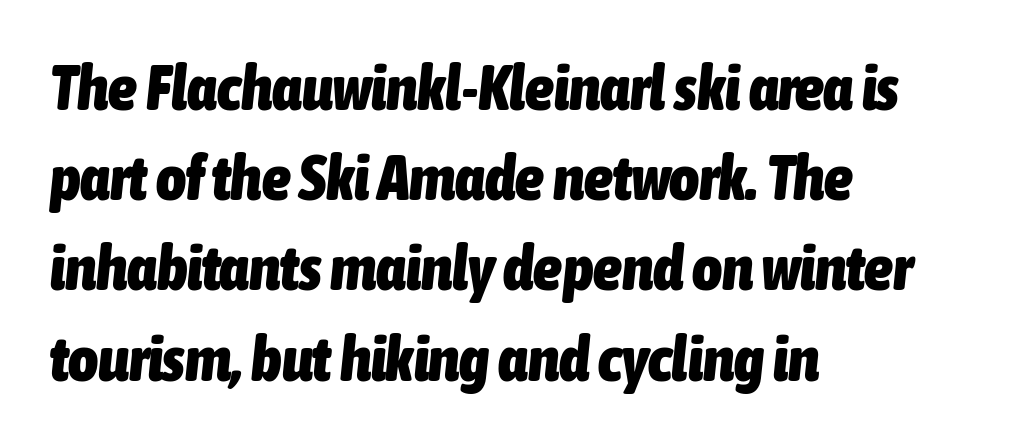
{"italic": "yes", "lean": "right", "slant_degrees": 6, "bold": "yes", "weight": "heavy", "width": "condensed", "stroke_contrast": "low", "x_height": "medium", "monospaced": "no", "underline": "no", "align": "left", "line_spacing": "normal", "line_spacing_ratio": 1.41, "letter_spacing": "normal", "letter_spacing_em": 0.0, "glyph_px": 64}
